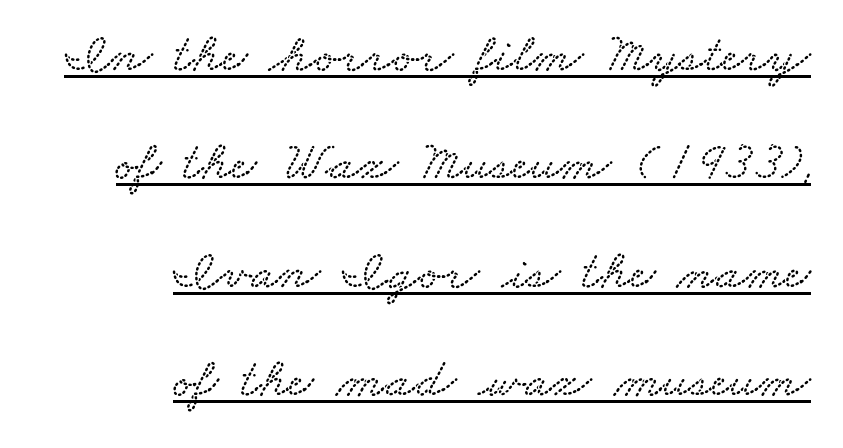
The image shows 55 px wide type; set right-aligned, loose line spacing (1.97x), normal letter spacing, underlined; low stroke contrast and a small x-height.
